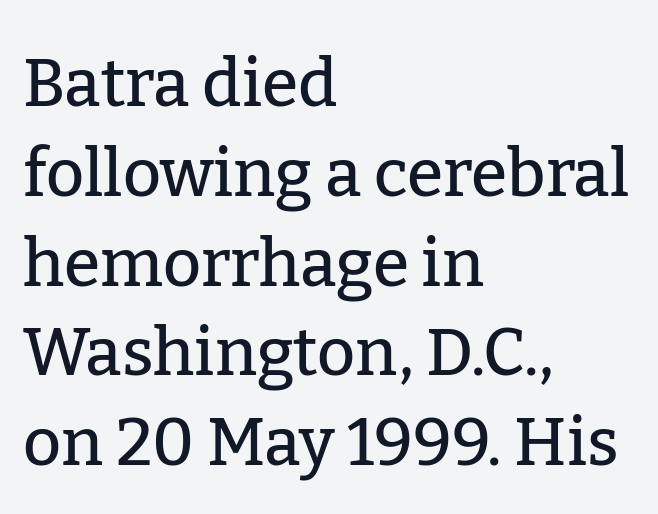
{"serif": "yes", "italic": "no", "width": "normal", "stroke_contrast": "low", "x_height": "medium", "monospaced": "no", "underline": "no", "align": "left", "line_spacing": "normal", "line_spacing_ratio": 1.36, "letter_spacing": "normal", "letter_spacing_em": 0.0, "glyph_px": 66}
